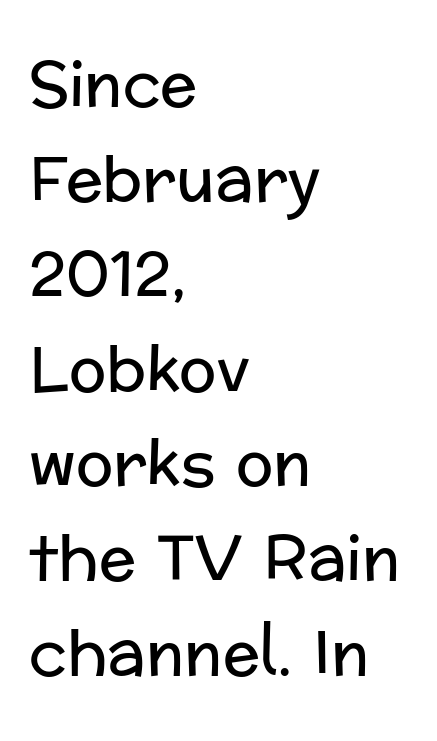
Q: Is the text bold? A: No.
Q: Is the text italic (slanted)? A: No, it is upright.
Q: Is the typeface a serif or a sans-serif typeface? A: Sans-serif.
Q: Is the text underlined? A: No.
Q: How is the paragraph aligned? A: Left-aligned.
Q: Is the spacing between letters normal or unusually wide? A: Normal.
Q: Is the spacing between lines tight, normal or loose? A: Normal.
Q: Width (condensed, normal, or wide)? A: Normal.
Q: Stroke contrast? A: Low.
Q: x-height? A: Medium.
Q: Monospaced? A: No.
